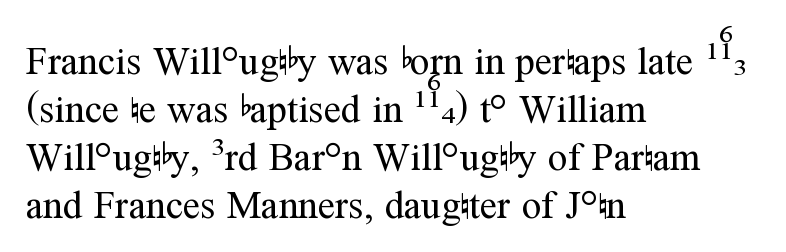
Any mark beneath the type? The region is blank. The lettering holds an erect, upright posture throughout. The face used here is proportionally spaced, like ordinary book or web type. Serifs: yes, visible at the terminals of the letterforms. Line starts are locked; line ends wander.
